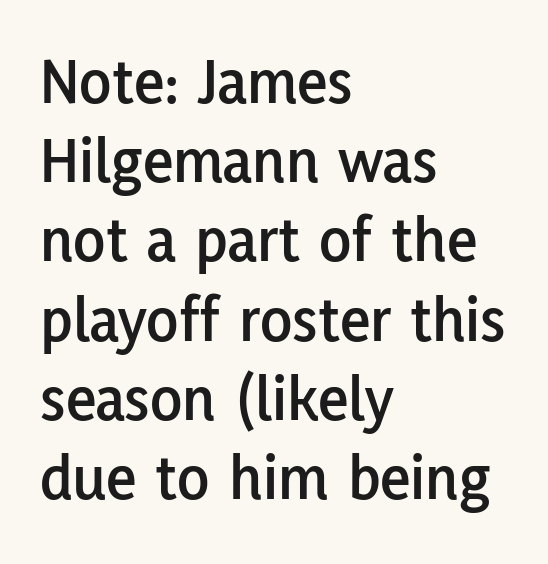
The image shows 66 px sans-serif type, upright; set left-aligned, line spacing 1.2x, normal letter spacing, not underlined; low stroke contrast and a medium x-height.
